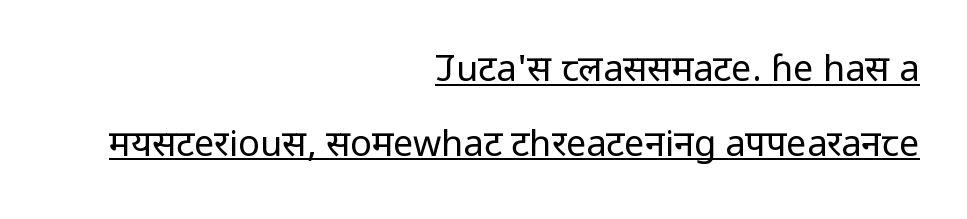
How would I describe the line gaps? Wide and relaxed. Tall strokes in this sample are plumb rather than angled. Where is the straight margin? On the right. Font category for this specimen: sans-serif. Each line of the rendering has a horizontal stroke beneath the glyphs.
